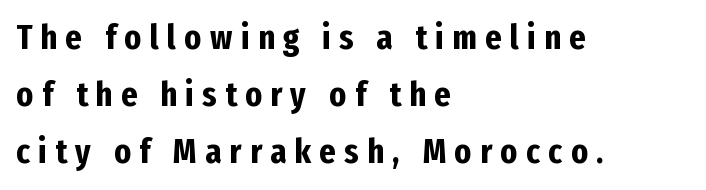
The image shows 35 px bold, condensed sans-serif type, upright; set left-aligned, normal line spacing (1.63x), unusually wide letter spacing (+0.24 em), not underlined; low stroke contrast and a medium x-height.
